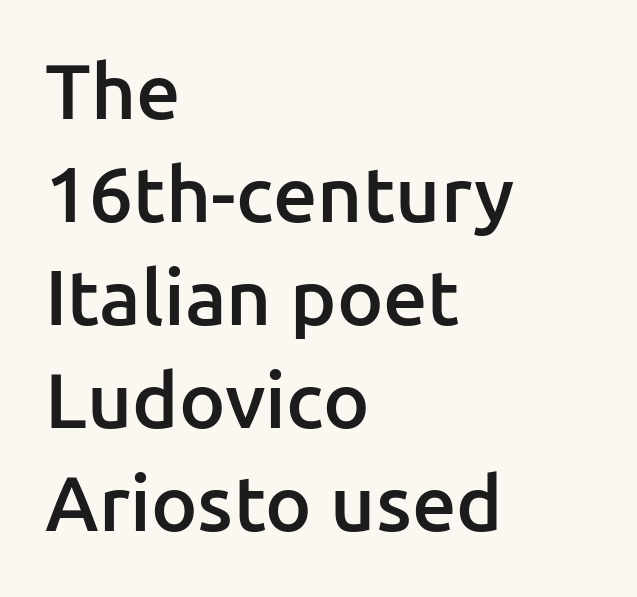
{"serif": "no", "italic": "no", "bold": "semi", "weight": "semibold", "width": "normal", "stroke_contrast": "low", "x_height": "medium", "monospaced": "no", "underline": "no", "align": "left", "line_spacing": "normal", "line_spacing_ratio": 1.32, "letter_spacing": "normal", "letter_spacing_em": 0.0, "glyph_px": 78}
